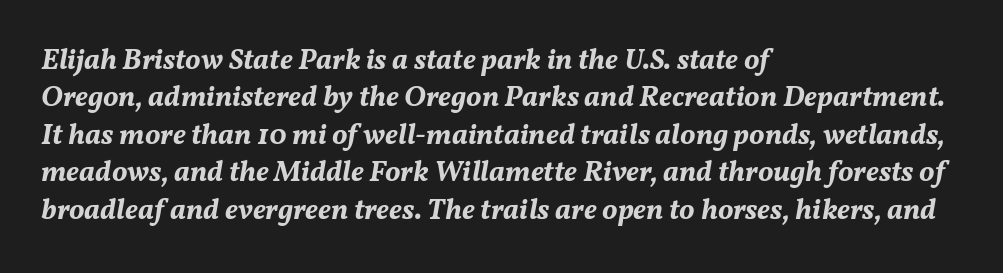
Q: Is the text bold? A: Yes.
Q: Is the text italic (slanted)? A: Yes, it leans right by about 11 degrees.
Q: Is the text underlined? A: No.
Q: How is the paragraph aligned? A: Left-aligned.
Q: Is the spacing between letters normal or unusually wide? A: Normal.
Q: Is the spacing between lines tight, normal or loose? A: Normal.
Q: Width (condensed, normal, or wide)? A: Normal.
Q: Stroke contrast? A: Medium.
Q: x-height? A: Medium.
Q: Monospaced? A: No.
